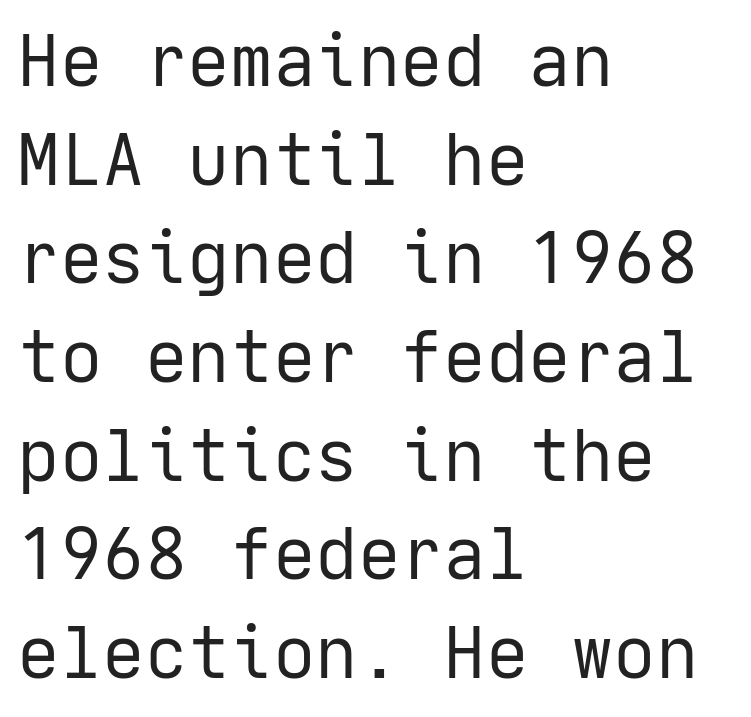
The image shows 71 px regular-weight sans-serif type, upright; set left-aligned, normal line spacing (1.39x), normal letter spacing, not underlined; low stroke contrast and a medium x-height.
